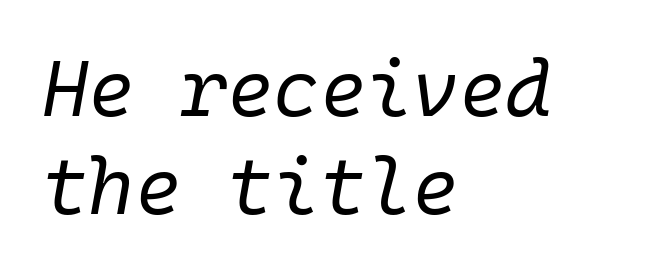
The image shows 79 px regular-weight type, italic (leaning right), monospaced; set left-aligned, line spacing 1.24x, normal letter spacing, not underlined; low stroke contrast and a medium x-height.
